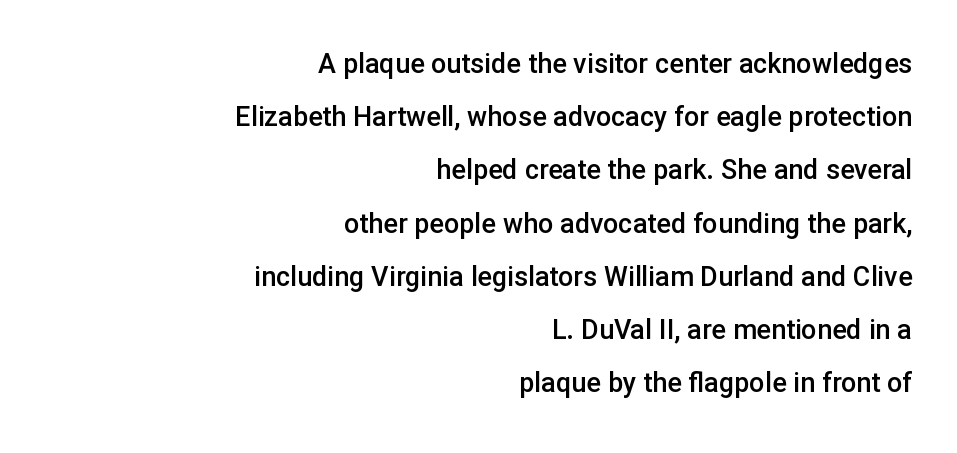
Q: Is the text bold? A: Semi-bold.
Q: Is the text italic (slanted)? A: No, it is upright.
Q: Is the text underlined? A: No.
Q: How is the paragraph aligned? A: Right-aligned.
Q: Is the spacing between letters normal or unusually wide? A: Normal.
Q: Is the spacing between lines tight, normal or loose? A: Loose.
